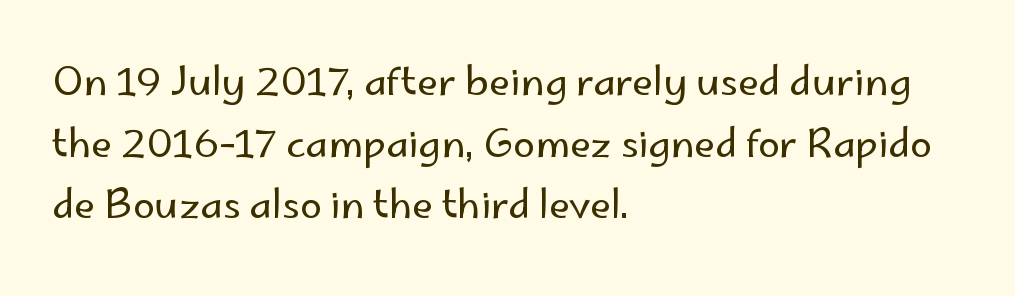
The gaps between neighbouring characters are ordinary and unremarkable. The ragged edge is on the right, which tells us the setting is flush left. Is there much room between lines? A standard amount, neither cramped nor airy. Honestly, there is no underline to notice here at all. The font family rendered here belongs to the sans-serif group. The specimen reads as upright at a glance.
